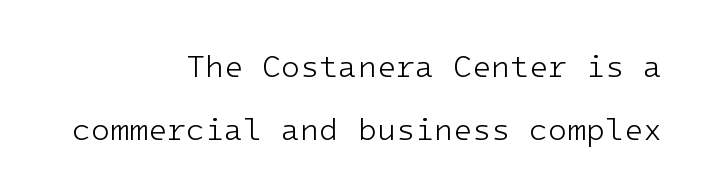
{"serif": "no", "italic": "no", "bold": "no", "weight": "light", "width": "normal", "stroke_contrast": "low", "x_height": "medium", "monospaced": "yes", "underline": "no", "align": "right", "line_spacing": "loose", "line_spacing_ratio": 2.03, "letter_spacing": "normal", "letter_spacing_em": 0.0, "glyph_px": 31}
